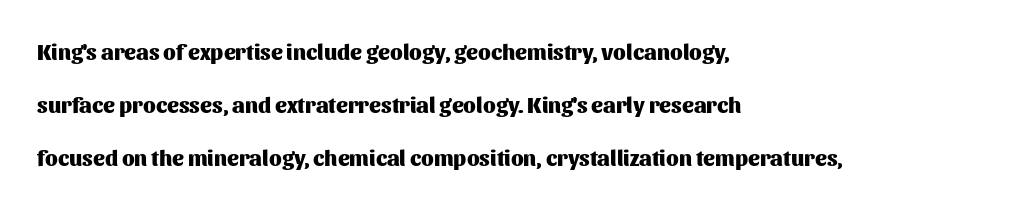
The image shows 22 px bold type, upright; set left-aligned, loose line spacing (2.41x), normal letter spacing, not underlined.
